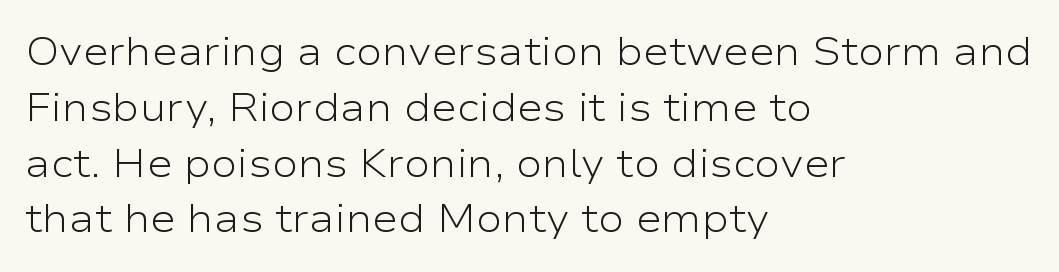
Q: Is the text bold? A: No.
Q: Is the text italic (slanted)? A: No, it is upright.
Q: Is the typeface a serif or a sans-serif typeface? A: Sans-serif.
Q: Is the text underlined? A: No.
Q: How is the paragraph aligned? A: Left-aligned.
Q: Is the spacing between letters normal or unusually wide? A: Normal.
Q: Is the spacing between lines tight, normal or loose? A: Normal.
Q: Width (condensed, normal, or wide)? A: Wide.
Q: Stroke contrast? A: Low.
Q: x-height? A: Medium.
Q: Monospaced? A: No.
